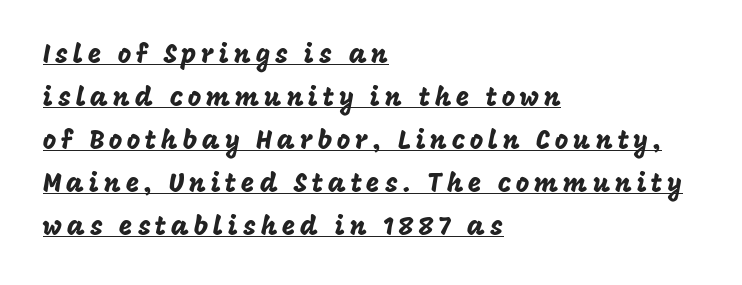
Q: Is the text italic (slanted)? A: Yes.
Q: Is the text underlined? A: Yes.
Q: How is the paragraph aligned? A: Left-aligned.
Q: Is the spacing between lines tight, normal or loose? A: Normal.
